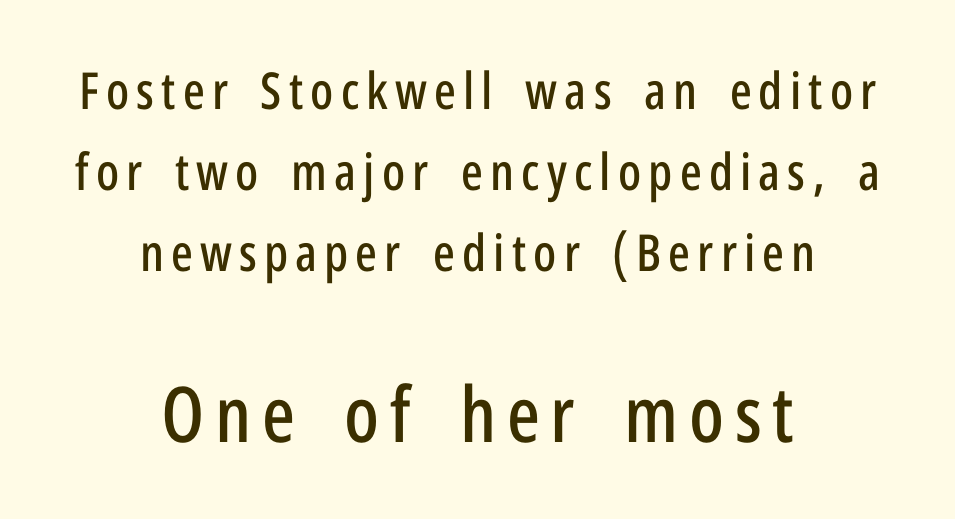
The image shows 77 px condensed sans-serif type, upright; set centered, normal line spacing (1.59x), not underlined; the second (bottom) block is 1.51x larger; low stroke contrast and a medium x-height.
